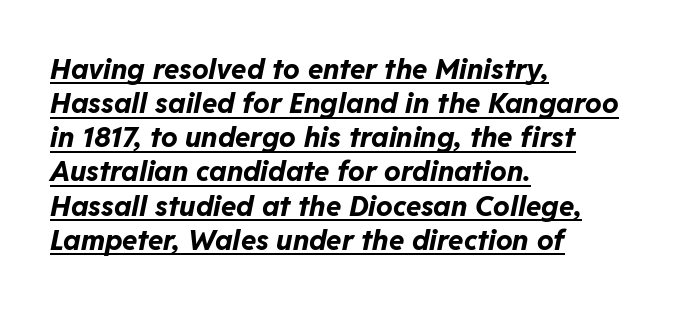
{"italic": "yes", "lean": "right", "slant_degrees": 11, "bold": "yes", "weight": "bold", "width": "normal", "stroke_contrast": "low", "x_height": "medium", "monospaced": "no", "underline": "yes", "align": "left", "line_spacing_ratio": 1.22, "letter_spacing": "normal", "letter_spacing_em": 0.0, "glyph_px": 28}
